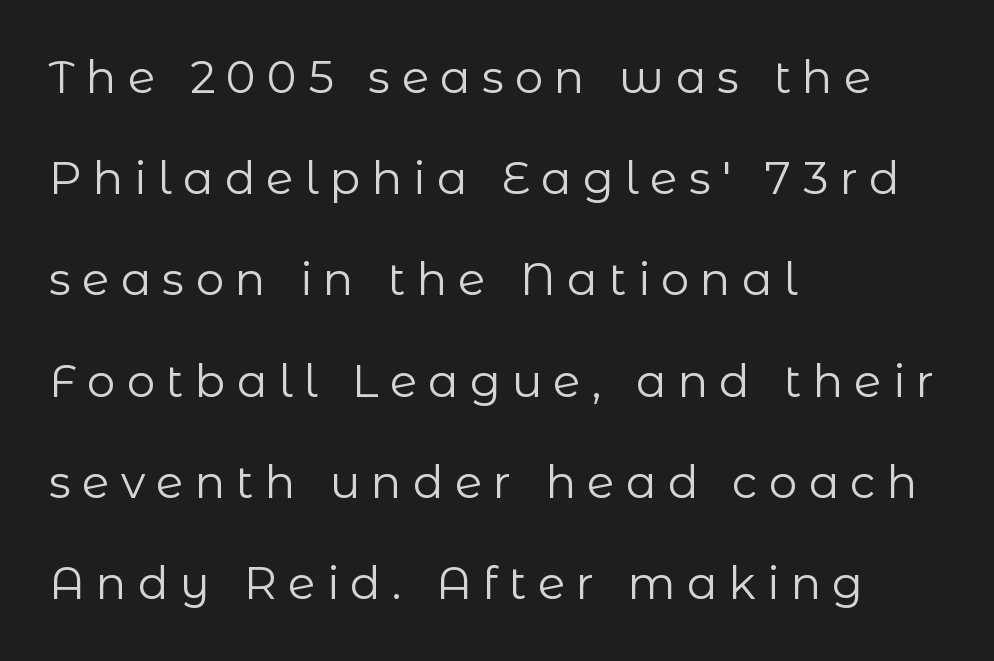
{"serif": "no", "italic": "no", "bold": "no", "weight": "regular", "width": "normal", "stroke_contrast": "low", "x_height": "medium", "monospaced": "no", "underline": "no", "align": "left", "line_spacing": "loose", "line_spacing_ratio": 2.25, "letter_spacing": "wide", "letter_spacing_em": 0.25, "glyph_px": 45}
